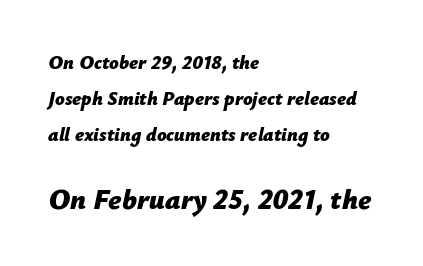
The image shows 28 px bold type, italic (leaning right); set left-aligned, loose line spacing (1.9x), normal letter spacing, not underlined; the second (bottom) block is 1.47x larger; low stroke contrast and a medium x-height.
